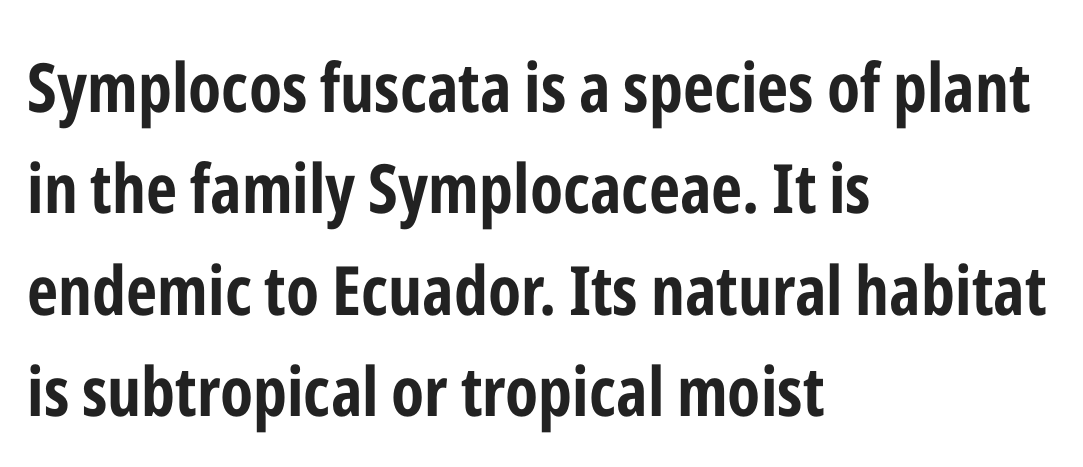
Q: Is the text bold? A: Yes.
Q: Is the text italic (slanted)? A: No, it is upright.
Q: Is the typeface a serif or a sans-serif typeface? A: Sans-serif.
Q: Is the text underlined? A: No.
Q: How is the paragraph aligned? A: Left-aligned.
Q: Is the spacing between letters normal or unusually wide? A: Normal.
Q: Is the spacing between lines tight, normal or loose? A: Normal.
Q: Width (condensed, normal, or wide)? A: Condensed.
Q: Stroke contrast? A: Low.
Q: x-height? A: Medium.
Q: Monospaced? A: No.
